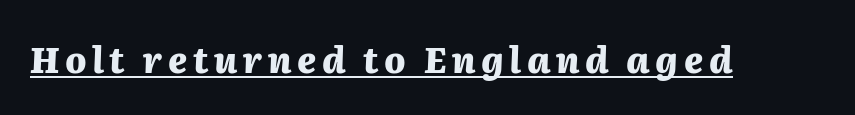
Q: Is the text bold? A: Yes.
Q: Is the text italic (slanted)? A: Yes, it leans right by about 2 degrees.
Q: Is the text underlined? A: Yes.
Q: Width (condensed, normal, or wide)? A: Normal.
Q: Stroke contrast? A: Medium.
Q: x-height? A: Medium.
Q: Monospaced? A: No.
